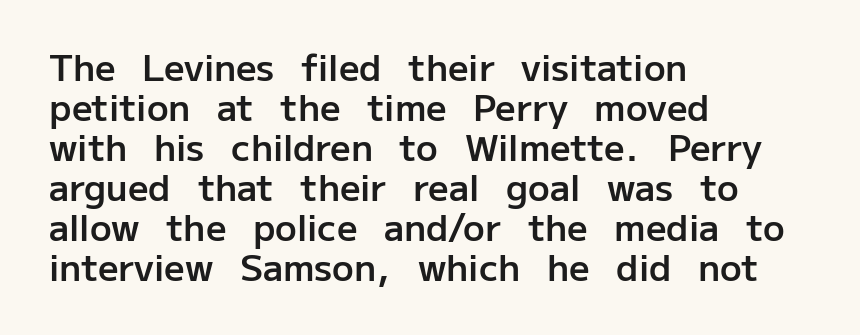
Tracking value appears to be zero — textbook default spacing. The passage shown is typed in a proportional face where columns would drift. Line spacing here is tight. If you drew a ruler down the left edge, every line would touch it.
